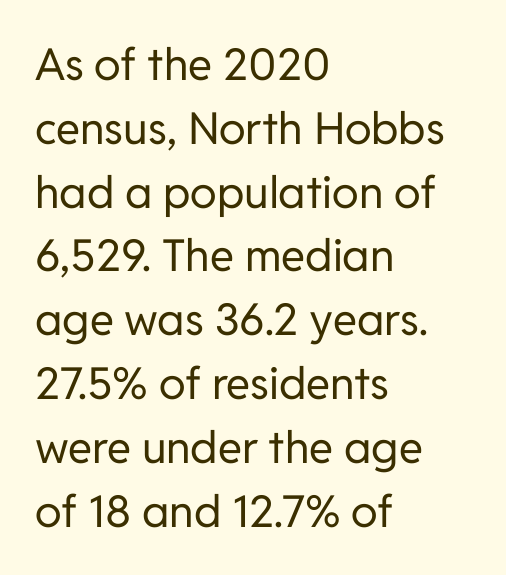
Weight: not bold — regular or lighter. The words here are not underlined. The vertical gap from one line to the next is medium. The face used here is a sans, in the tradition of grotesques and geometrics. Compared with typical body copy, the letter spacing here is the same.
